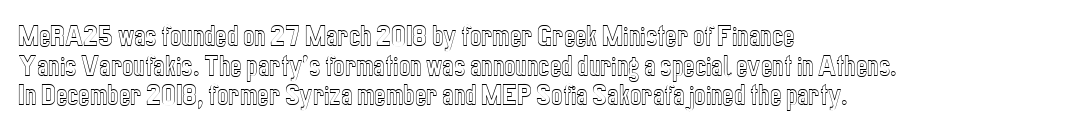
Q: Is the text italic (slanted)? A: No, it is upright.
Q: Is the text underlined? A: No.
Q: How is the paragraph aligned? A: Left-aligned.
Q: Is the spacing between letters normal or unusually wide? A: Normal.
